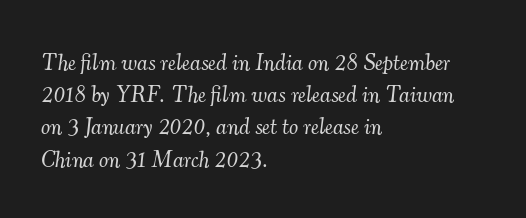
{"italic": "yes", "lean": "right", "slant_degrees": 7, "bold": "no", "underline": "no", "align": "left", "line_spacing": "normal", "line_spacing_ratio": 1.4, "letter_spacing": "normal", "letter_spacing_em": 0.0, "glyph_px": 23}
